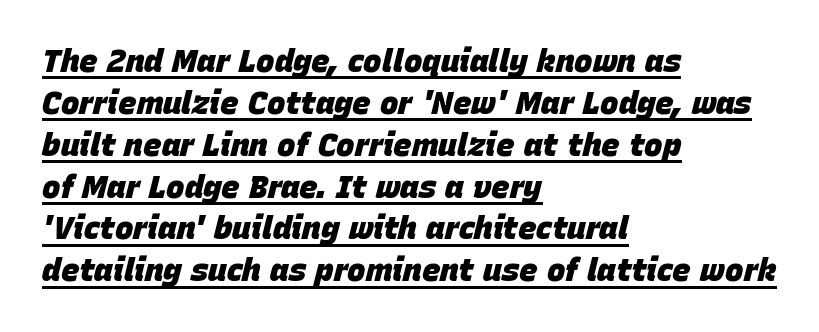
{"italic": "yes", "lean": "right", "slant_degrees": 15, "bold": "yes", "weight": "heavy", "width": "normal", "stroke_contrast": "low", "x_height": "large", "monospaced": "no", "underline": "yes", "align": "left", "line_spacing": "normal", "line_spacing_ratio": 1.35, "letter_spacing": "normal", "letter_spacing_em": 0.0, "glyph_px": 31}
